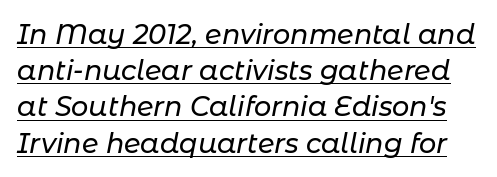
{"italic": "yes", "lean": "right", "slant_degrees": 11, "underline": "yes", "line_spacing": "normal", "line_spacing_ratio": 1.34, "letter_spacing": "normal", "letter_spacing_em": 0.0, "glyph_px": 27}
